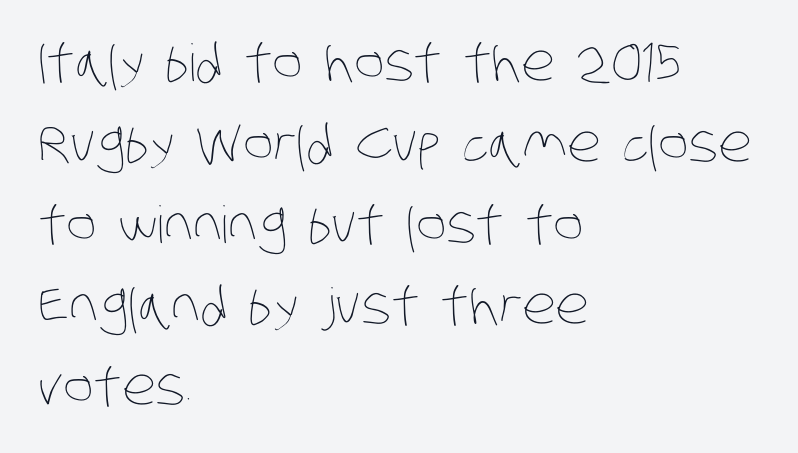
Q: Is the text bold? A: No.
Q: Is the text underlined? A: No.
Q: How is the paragraph aligned? A: Left-aligned.
Q: Is the spacing between letters normal or unusually wide? A: Normal.
Q: Is the spacing between lines tight, normal or loose? A: Normal.
Q: Width (condensed, normal, or wide)? A: Condensed.
Q: Stroke contrast? A: Low.
Q: x-height? A: Large.
Q: Monospaced? A: No.
